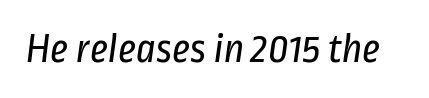
Q: Is the text bold? A: No.
Q: Is the typeface a serif or a sans-serif typeface? A: Sans-serif.
Q: Is the text underlined? A: No.
Q: Is the spacing between letters normal or unusually wide? A: Normal.
Q: Width (condensed, normal, or wide)? A: Condensed.
Q: Stroke contrast? A: Low.
Q: x-height? A: Medium.
Q: Monospaced? A: No.
